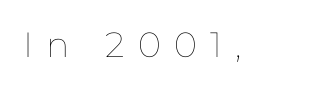
Q: Is the text bold? A: No.
Q: Is the text italic (slanted)? A: No, it is upright.
Q: Is the text underlined? A: No.
Q: Is the spacing between letters normal or unusually wide? A: Unusually wide.
Q: Width (condensed, normal, or wide)? A: Normal.
Q: Stroke contrast? A: Low.
Q: x-height? A: Medium.
Q: Monospaced? A: No.
